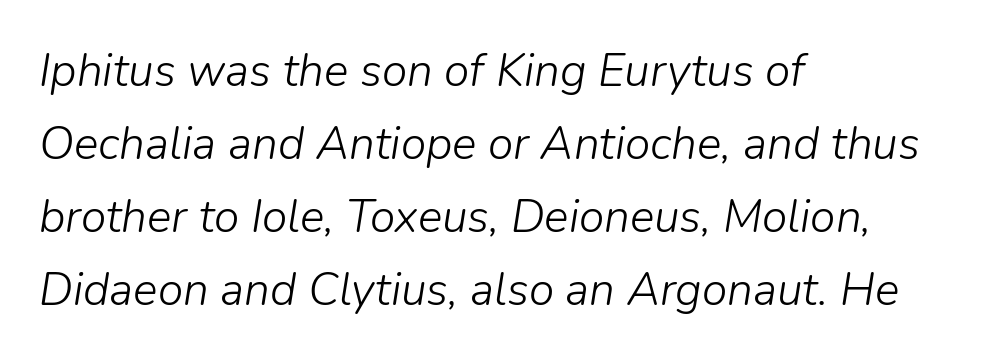
Q: Is the text bold? A: No.
Q: Is the text italic (slanted)? A: Yes, it leans right by about 9 degrees.
Q: Is the text underlined? A: No.
Q: How is the paragraph aligned? A: Left-aligned.
Q: Is the spacing between letters normal or unusually wide? A: Normal.
Q: Is the spacing between lines tight, normal or loose? A: Normal.
Q: Width (condensed, normal, or wide)? A: Normal.
Q: Stroke contrast? A: Low.
Q: x-height? A: Medium.
Q: Monospaced? A: No.
